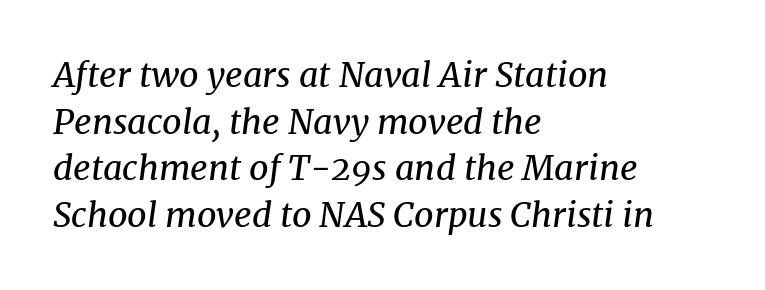
{"serif": "yes", "italic": "yes", "lean": "right", "slant_degrees": 8, "bold": "no", "weight": "regular", "width": "normal", "stroke_contrast": "medium", "x_height": "medium", "monospaced": "no", "underline": "no", "align": "left", "line_spacing": "normal", "line_spacing_ratio": 1.37, "letter_spacing": "normal", "letter_spacing_em": 0.0, "glyph_px": 34}
